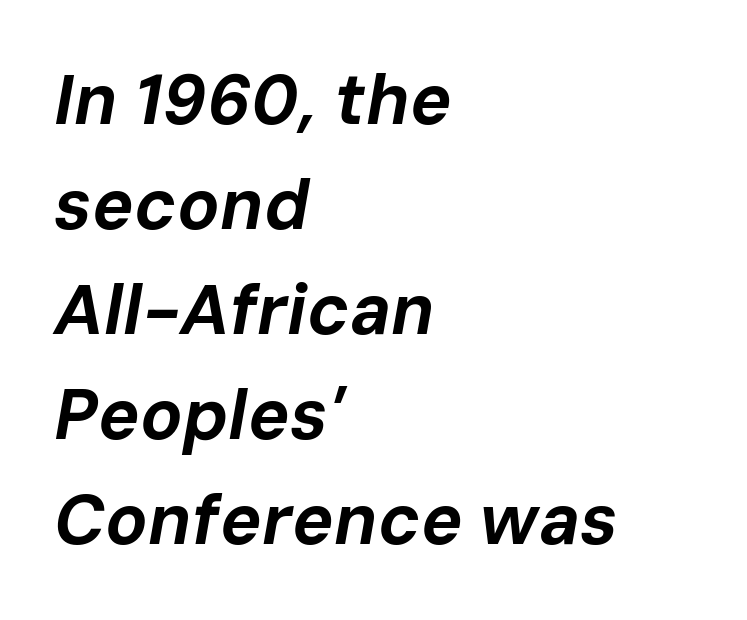
Q: Is the text bold? A: Yes.
Q: Is the text italic (slanted)? A: Yes, it leans right by about 10 degrees.
Q: Is the text underlined? A: No.
Q: How is the paragraph aligned? A: Left-aligned.
Q: Is the spacing between letters normal or unusually wide? A: Normal.
Q: Is the spacing between lines tight, normal or loose? A: Normal.
Q: Width (condensed, normal, or wide)? A: Normal.
Q: Stroke contrast? A: Low.
Q: x-height? A: Medium.
Q: Monospaced? A: No.
